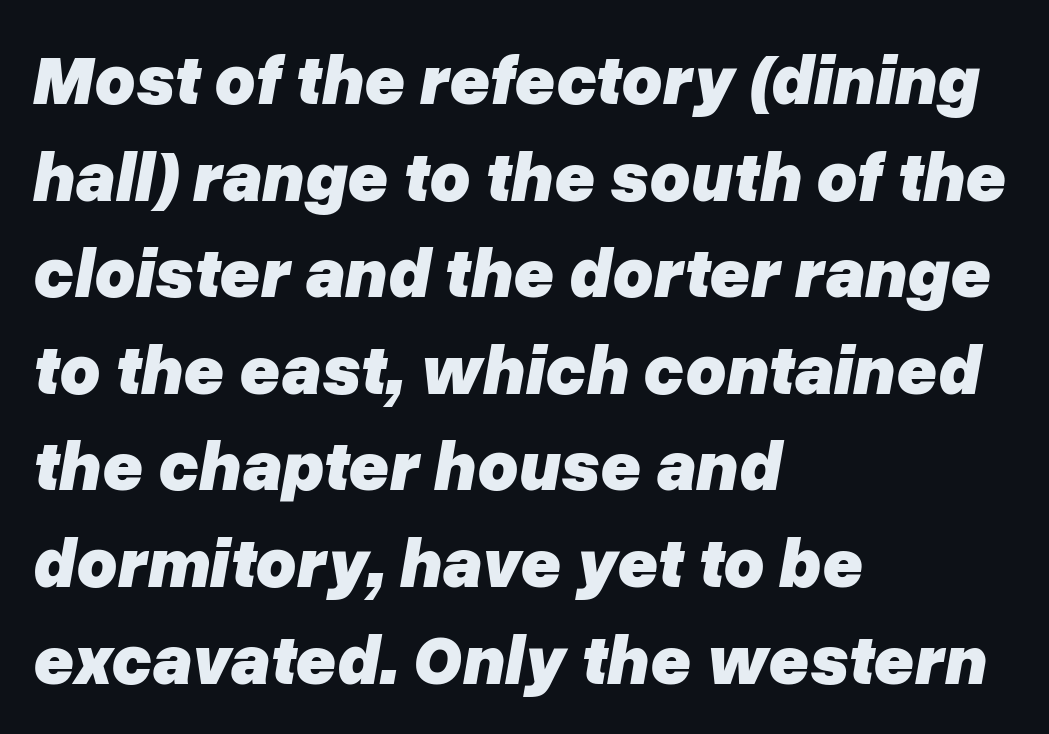
The space directly below the letters is spotless. Does the leading feel generous? No, just average. The passage is arranged the way most books set body copy — flush left. The gaps between neighbouring characters are ordinary and unremarkable. The specimen reads as italic at a glance. Here the designer chose a conventional face with non-uniform glyph widths.
